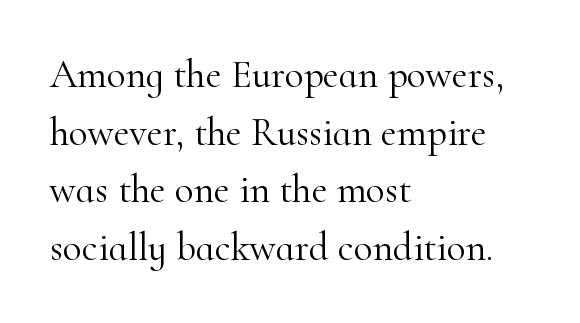
The rendering anchors every line to the left-hand side. The passage shown is typed in a proportional face where columns would drift. The lines sit at an ordinary, default distance from one another. Plain, unruled lines of type. Tall strokes in this sample are plumb rather than angled. Yep, those are serifs on the letters.
